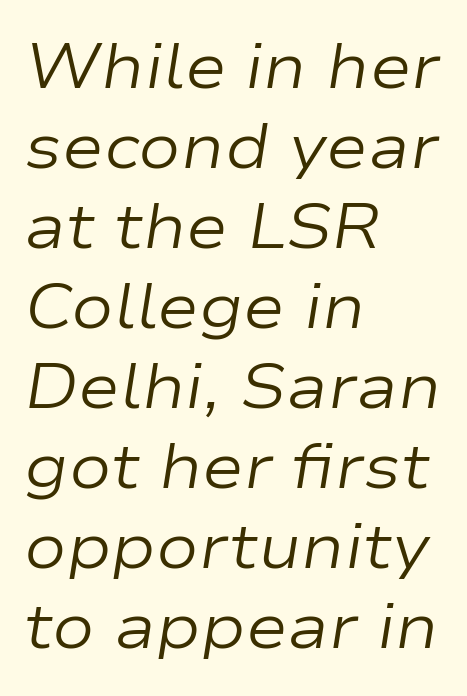
Q: Is the text bold? A: No.
Q: Is the text italic (slanted)? A: Yes, it leans right by about 9 degrees.
Q: Is the text underlined? A: No.
Q: How is the paragraph aligned? A: Left-aligned.
Q: Is the spacing between letters normal or unusually wide? A: Normal.
Q: Is the spacing between lines tight, normal or loose? A: Normal.
Q: Width (condensed, normal, or wide)? A: Wide.
Q: Stroke contrast? A: Low.
Q: x-height? A: Medium.
Q: Monospaced? A: No.
